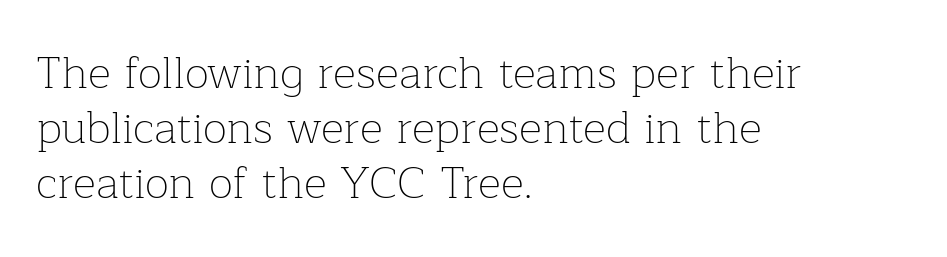
Ink coverage per letter is moderate at most. A typesetter would call this proportional, since set widths differ per character. Compared with a centered layout, this one pins lines to the left instead. Upright lettering throughout.
